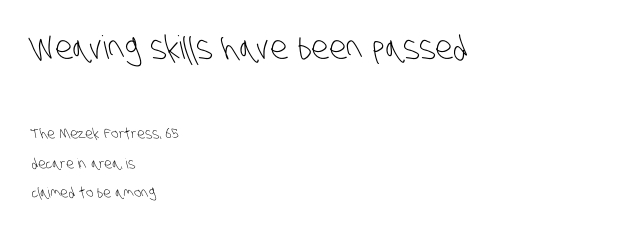
Q: Is the text bold? A: No.
Q: Is the typeface a serif or a sans-serif typeface? A: Sans-serif.
Q: Is the text underlined? A: No.
Q: How is the paragraph aligned? A: Left-aligned.
Q: Is the spacing between letters normal or unusually wide? A: Normal.
Q: Is the spacing between lines tight, normal or loose? A: Loose.
Q: Which block of text is set in a larger size, the first (top) or the second (bottom)? A: The first (top) one.
Q: Width (condensed, normal, or wide)? A: Condensed.
Q: Stroke contrast? A: Low.
Q: x-height? A: Large.
Q: Monospaced? A: No.
